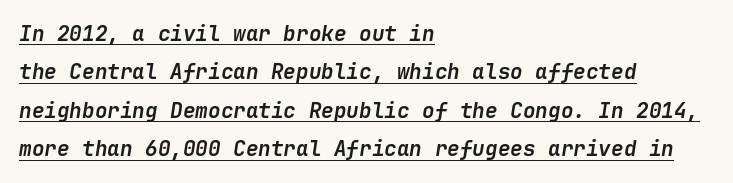
Q: Is the text bold? A: Yes.
Q: Is the text italic (slanted)? A: Yes, it leans right by about 9 degrees.
Q: Is the text underlined? A: Yes.
Q: How is the paragraph aligned? A: Left-aligned.
Q: Is the spacing between letters normal or unusually wide? A: Normal.
